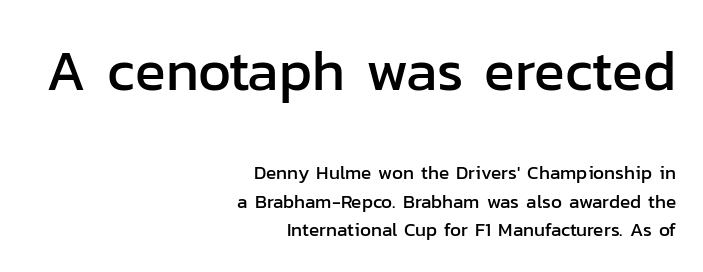
Line endings align vertically; line beginnings do not. Inter-character spacing is left at the font's built-in metrics. Looks like regular typesetting: each glyph gets only the width it needs. Type without underlining.
